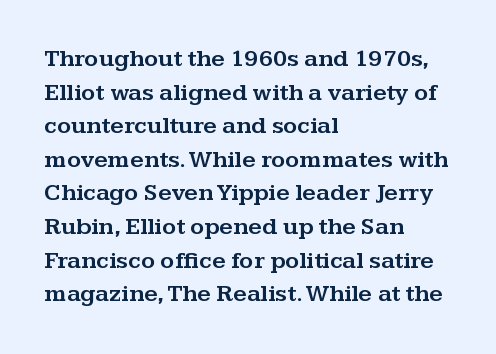
Q: Is the text italic (slanted)? A: No, it is upright.
Q: Is the text underlined? A: No.
Q: How is the paragraph aligned? A: Left-aligned.
Q: Is the spacing between letters normal or unusually wide? A: Normal.
Q: Is the spacing between lines tight, normal or loose? A: Normal.
